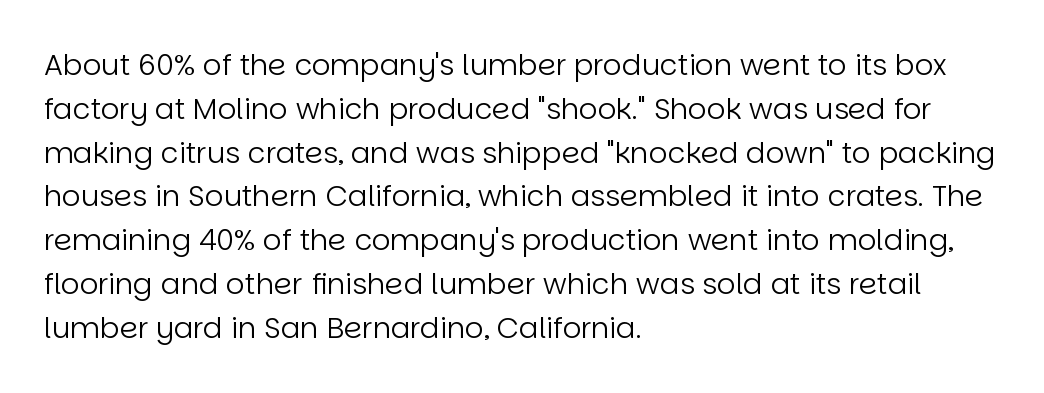
Q: Is the text bold? A: No.
Q: Is the text italic (slanted)? A: No, it is upright.
Q: Is the typeface a serif or a sans-serif typeface? A: Sans-serif.
Q: Is the text underlined? A: No.
Q: How is the paragraph aligned? A: Left-aligned.
Q: Is the spacing between letters normal or unusually wide? A: Normal.
Q: Is the spacing between lines tight, normal or loose? A: Normal.
Q: Width (condensed, normal, or wide)? A: Normal.
Q: Stroke contrast? A: Low.
Q: x-height? A: Large.
Q: Monospaced? A: No.
